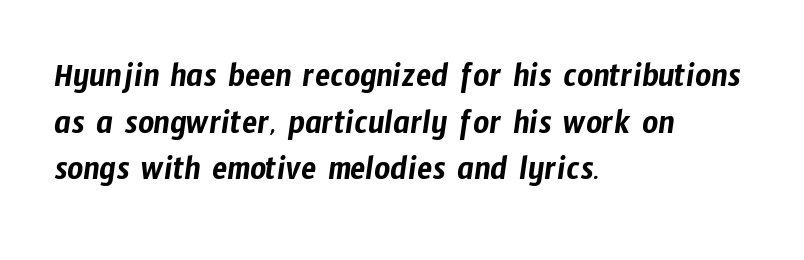
Q: Is the typeface a serif or a sans-serif typeface? A: Sans-serif.
Q: Is the text underlined? A: No.
Q: How is the paragraph aligned? A: Left-aligned.
Q: Is the spacing between letters normal or unusually wide? A: Normal.
Q: Is the spacing between lines tight, normal or loose? A: Normal.
Q: Width (condensed, normal, or wide)? A: Condensed.
Q: Stroke contrast? A: Low.
Q: x-height? A: Medium.
Q: Monospaced? A: No.
